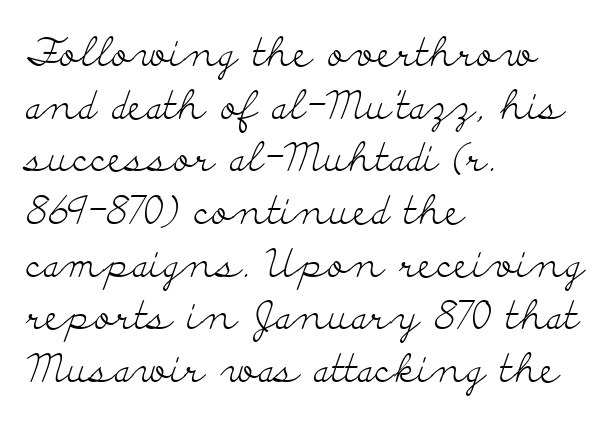
{"serif": "yes", "bold": "no", "weight": "light", "width": "wide", "stroke_contrast": "low", "x_height": "small", "monospaced": "no", "underline": "no", "align": "left", "line_spacing": "normal", "line_spacing_ratio": 1.35, "letter_spacing": "normal", "letter_spacing_em": 0.0, "glyph_px": 39}
